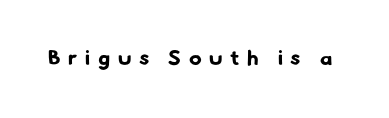
Q: Is the text bold? A: Yes.
Q: Is the text underlined? A: No.
Q: Is the spacing between letters normal or unusually wide? A: Unusually wide.
